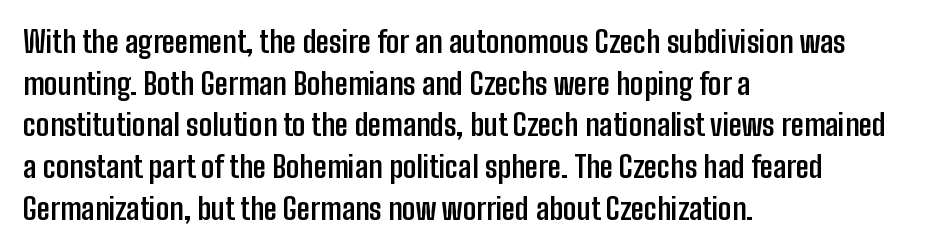
The image shows 30 px semibold, condensed sans-serif type, upright; set left-aligned, normal line spacing (1.39x), normal letter spacing, not underlined; low stroke contrast and a medium x-height.
